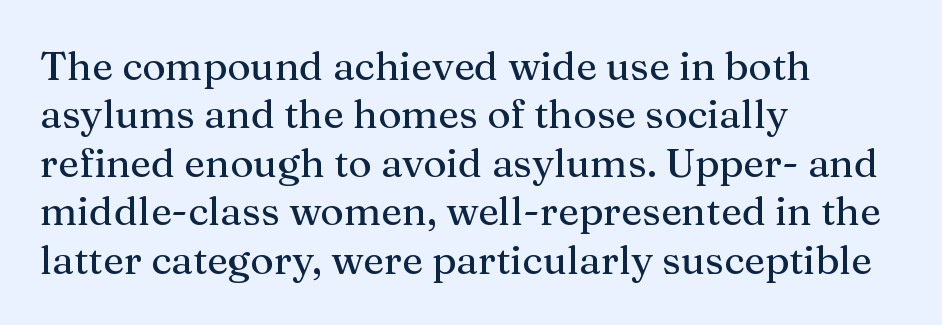
{"serif": "yes", "italic": "no", "width": "normal", "stroke_contrast": "medium", "x_height": "medium", "monospaced": "no", "underline": "no", "align": "left", "line_spacing_ratio": 1.21, "letter_spacing": "normal", "letter_spacing_em": 0.0, "glyph_px": 40}
